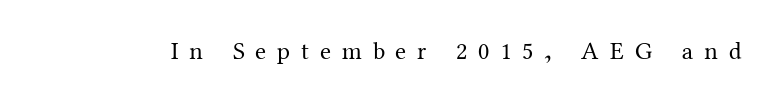
Spacing between characters has been opened up far beyond the box default. Check the space under the baseline: it is left empty. The axis of the letterforms is exactly vertical. The typesetting does not lean heavy: it is not bold.
